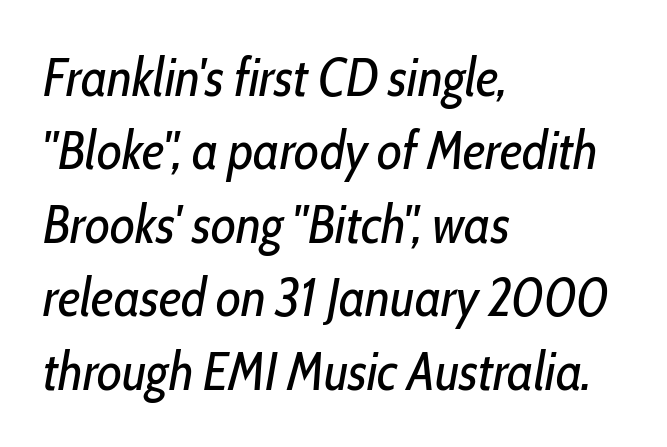
The image shows 54 px regular-weight, condensed type, italic (leaning right); set left-aligned, normal line spacing (1.36x), normal letter spacing, not underlined; low stroke contrast and a medium x-height.
